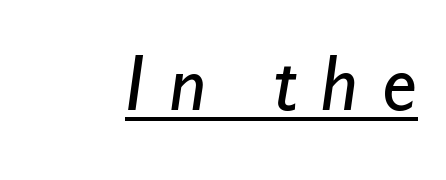
The image shows 79 px regular-weight sans-serif type; set unusually wide letter spacing (+0.31 em), underlined; low stroke contrast and a small x-height.
